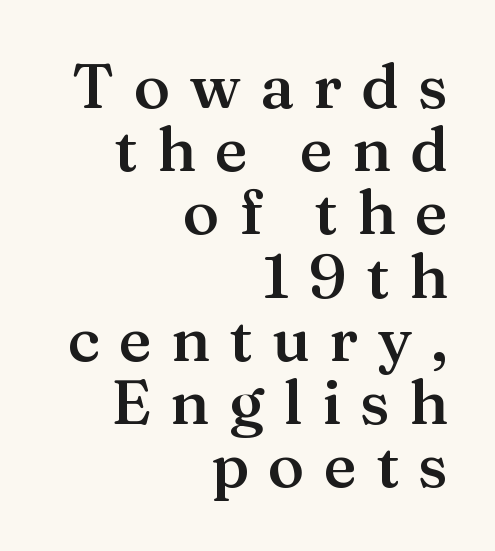
Honestly, there is no underline to notice here at all. Substantial extra tracking has been applied to these lines. The paragraph shown leans on its right margin. These words are printed semibold, heavier than regular yet not bold.
